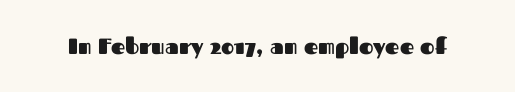
{"italic": "no", "bold": "yes", "underline": "no", "letter_spacing": "normal", "letter_spacing_em": 0.0, "glyph_px": 22}
